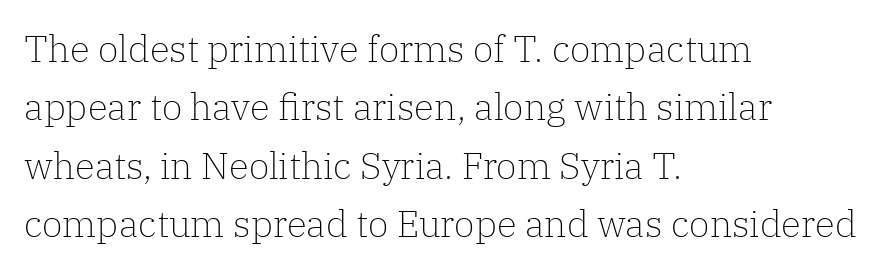
{"serif": "yes", "italic": "no", "bold": "no", "weight": "light", "width": "normal", "stroke_contrast": "low", "x_height": "medium", "monospaced": "no", "underline": "no", "align": "left", "line_spacing": "normal", "line_spacing_ratio": 1.58, "letter_spacing": "normal", "letter_spacing_em": 0.0, "glyph_px": 37}
